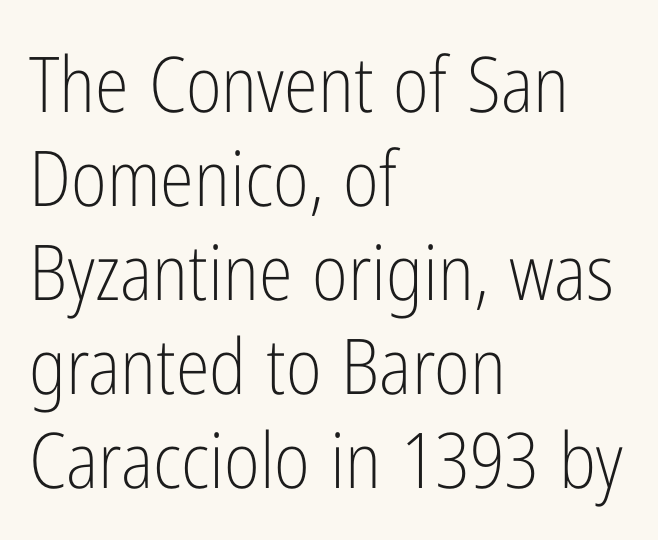
You can tell from the bare stems that sans-serif type was used. Does the lettering tilt? It doesn't — this is upright. There is no visible air inserted between adjacent glyphs. Think standard paragraph weight, or any step lighter than that. Visually the block forms a straight wall on the left and a jagged coastline on the right.
